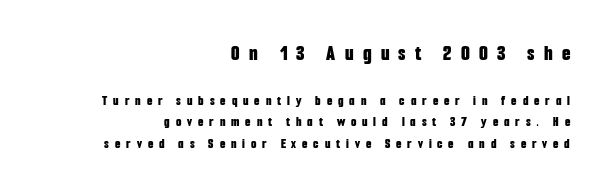
The image shows 22 px bold type, upright; set right-aligned, normal line spacing (1.55x), unusually wide letter spacing (+0.42 em), not underlined; the first (top) block is 1.57x larger.
